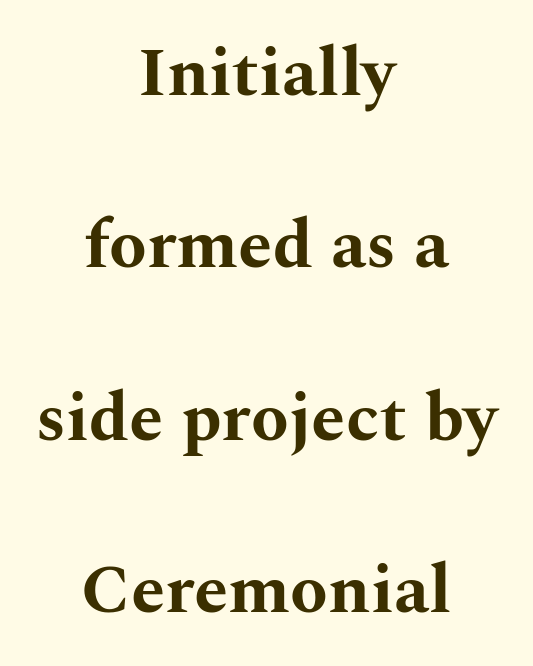
The image shows 69 px bold, wide serif type, upright; set centered, loose line spacing (2.5x), normal letter spacing, not underlined; medium stroke contrast and a medium x-height.
